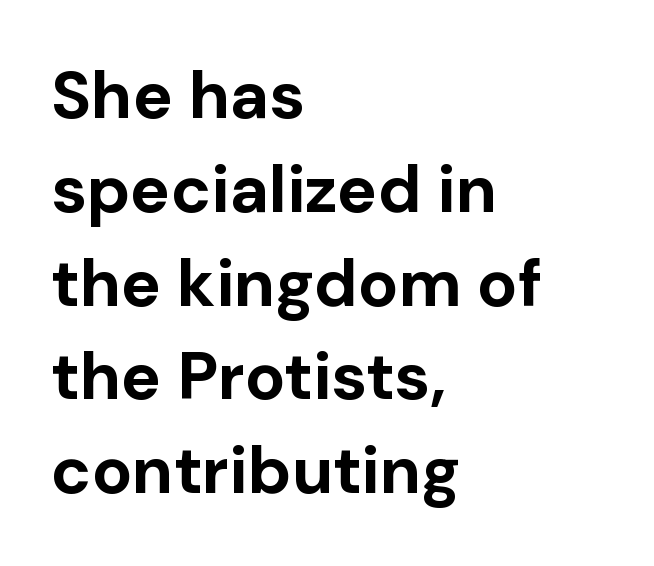
Line starts are locked; line ends wander. Does extra space separate the letters? No, they use regular spacing. Descenders are the only things crossing below the line. The leading is moderate, giving the passage an even texture.
